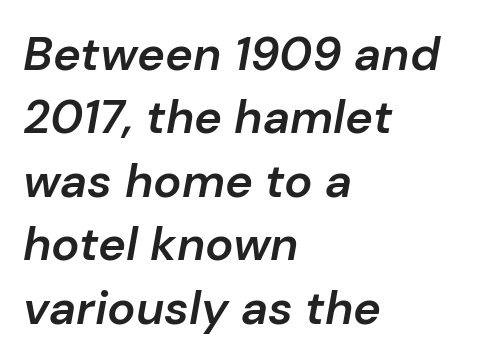
These lines carry some extra weight — a demibold, not a full bold. Left-aligned paragraph, ragged on the right. The passage shown has conventional tracking throughout. Underline: absent. The passage shown leans; its letterforms are oblique.
